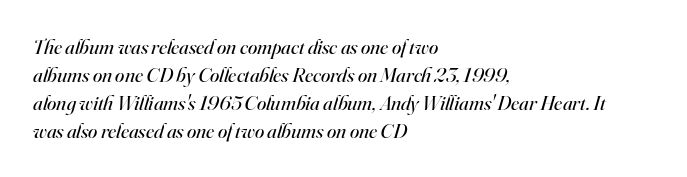
Vertical spacing — default. On a weight scale, this lands at 450 or below. Alignment: flush left. Looking at the ascenders, they clearly lean. Just letters on the line, the space beneath them empty.
